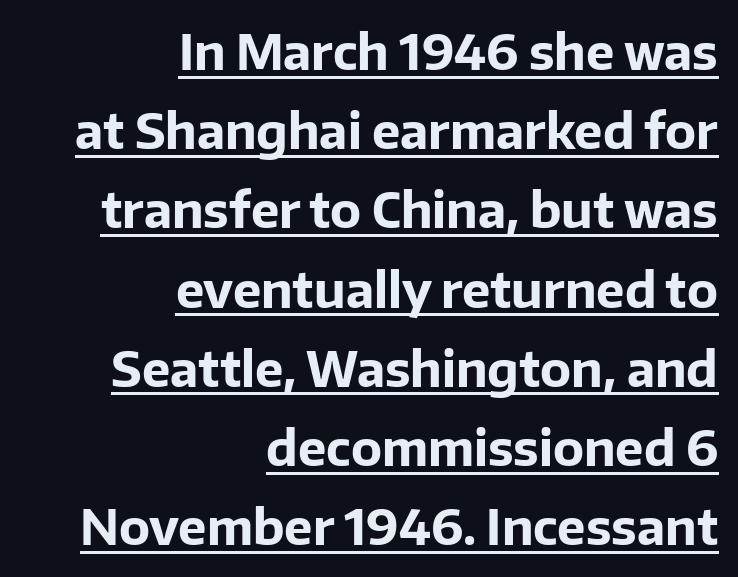
The image shows 48 px bold sans-serif type, upright; set right-aligned, normal line spacing (1.65x), normal letter spacing, underlined; low stroke contrast and a medium x-height.
